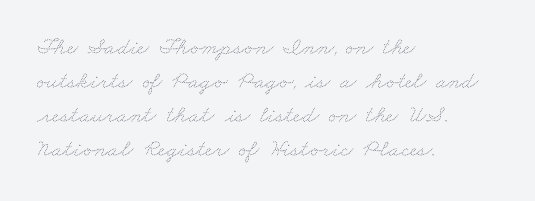
Q: Is the text bold? A: No.
Q: Is the text underlined? A: No.
Q: How is the paragraph aligned? A: Left-aligned.
Q: Is the spacing between letters normal or unusually wide? A: Normal.
Q: Is the spacing between lines tight, normal or loose? A: Normal.
